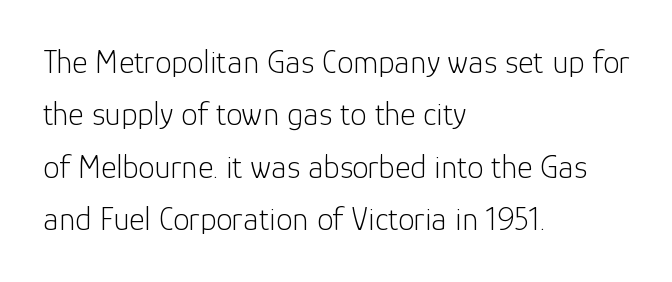
The image shows 33 px light sans-serif type, upright; set left-aligned, normal line spacing (1.59x), normal letter spacing, not underlined; low stroke contrast and a medium x-height.
